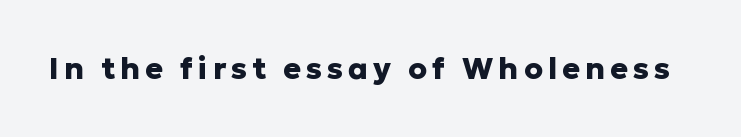
{"serif": "no", "italic": "no", "bold": "yes", "weight": "heavy", "width": "normal", "stroke_contrast": "low", "x_height": "medium", "monospaced": "no", "underline": "no", "glyph_px": 30}
